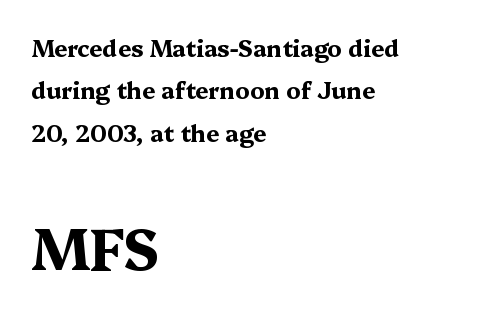
Spacing verdict: proportional, widths tailored to each character. Is there any slant? The stems are plumb. This sample uses a serif face. Reading top to bottom, the characters get bigger at the block break. Standard letterfit; no display-style spreading of the glyphs. Plenty of ink on the page — the face is bold.
